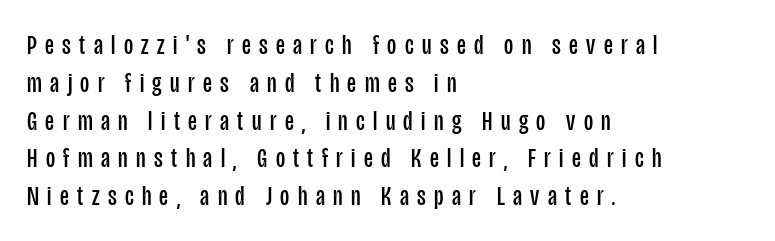
Does extra space separate the letters? Yes, quite a lot of it. A light-to-regular cut is what we see here. Note the varied advance widths — an 'i' is clearly narrower than an 'm'. Vertical spacing — default. Leftover space on each line is placed entirely after the last word. Stroke terminals: plain, sans-serif.
